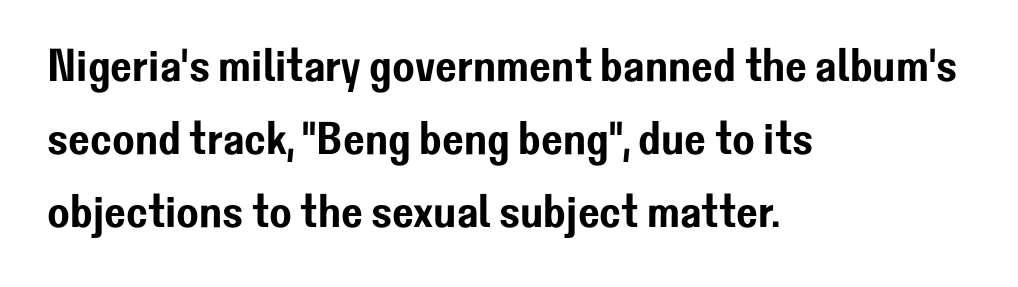
A typesetter would label this face a sans. Inter-character spacing is left at the font's built-in metrics. Unlike italic type, these characters show no tilt at all. A typesetter would call this proportional, since set widths differ per character.
